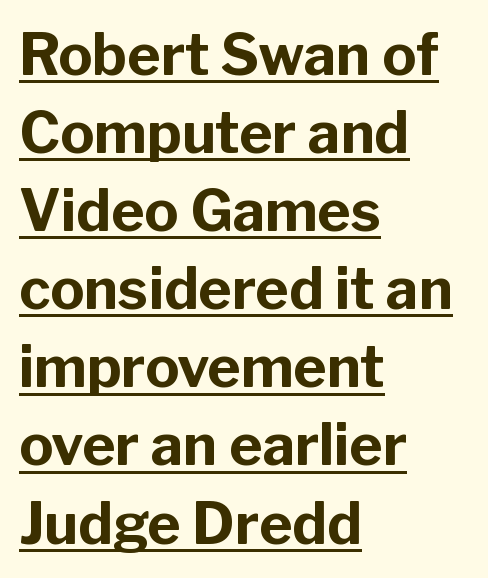
{"serif": "no", "italic": "no", "bold": "yes", "weight": "bold", "width": "normal", "stroke_contrast": "low", "x_height": "medium", "monospaced": "no", "underline": "yes", "align": "left", "line_spacing": "normal", "line_spacing_ratio": 1.37, "letter_spacing": "normal", "letter_spacing_em": 0.0, "glyph_px": 57}
